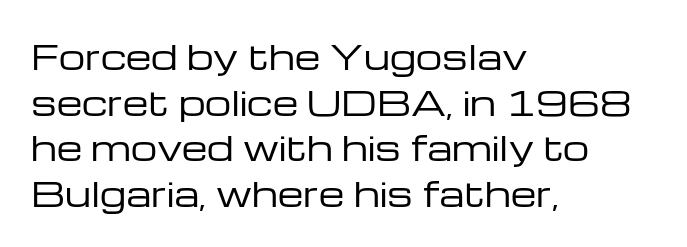
{"serif": "no", "italic": "no", "bold": "no", "weight": "regular", "width": "wide", "stroke_contrast": "low", "x_height": "medium", "monospaced": "no", "underline": "no", "align": "left", "line_spacing": "normal", "line_spacing_ratio": 1.38, "letter_spacing": "normal", "letter_spacing_em": 0.0, "glyph_px": 33}
